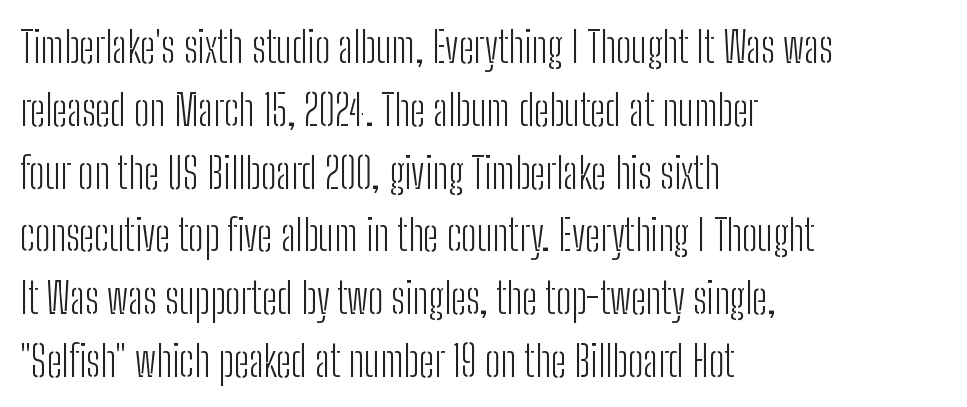
The area under the type is left untouched. Stem width sits at or under what a default text font uses. Tall strokes in this sample are plumb rather than angled. Compared with typical body copy, the letter spacing here is the same. Caption: multi-line text, flush left, ragged right.
